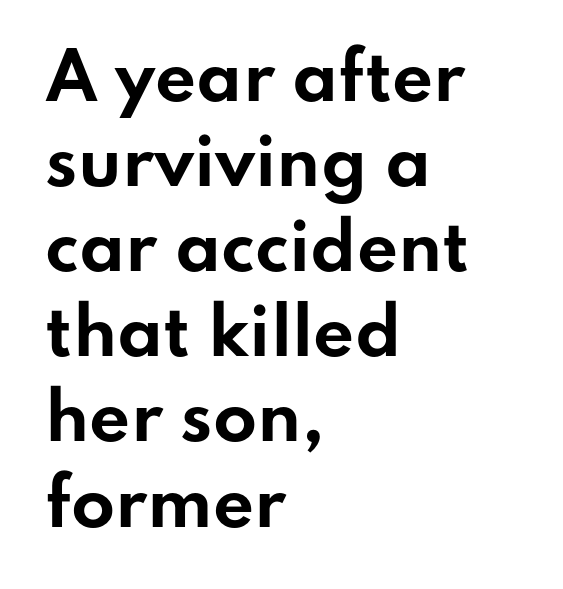
Q: Is the text bold? A: Yes.
Q: Is the text italic (slanted)? A: No, it is upright.
Q: Is the typeface a serif or a sans-serif typeface? A: Sans-serif.
Q: Is the text underlined? A: No.
Q: How is the paragraph aligned? A: Left-aligned.
Q: Is the spacing between letters normal or unusually wide? A: Normal.
Q: Is the spacing between lines tight, normal or loose? A: Normal.
Q: Width (condensed, normal, or wide)? A: Wide.
Q: Stroke contrast? A: Low.
Q: x-height? A: Small.
Q: Monospaced? A: No.
